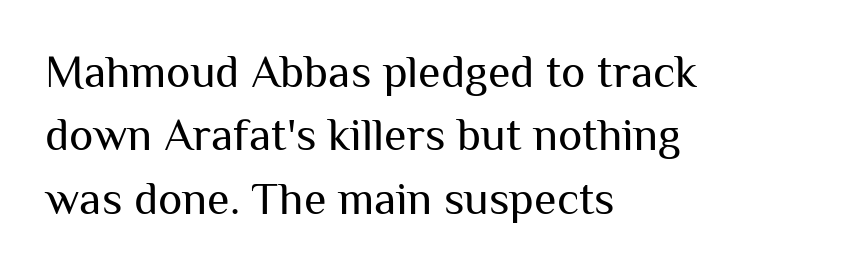
{"serif": "no", "italic": "no", "bold": "no", "weight": "regular", "width": "normal", "stroke_contrast": "medium", "x_height": "medium", "monospaced": "no", "underline": "no", "align": "left", "line_spacing": "normal", "line_spacing_ratio": 1.38, "letter_spacing": "normal", "letter_spacing_em": 0.0, "glyph_px": 46}
